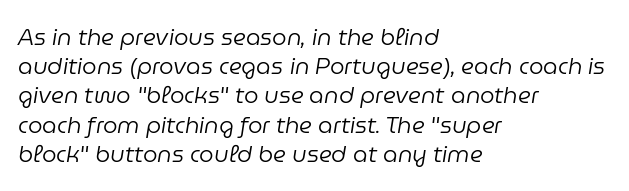
The image shows 23 px text type, italic (leaning right); set left-aligned, normal line spacing (1.27x), normal letter spacing, not underlined.
